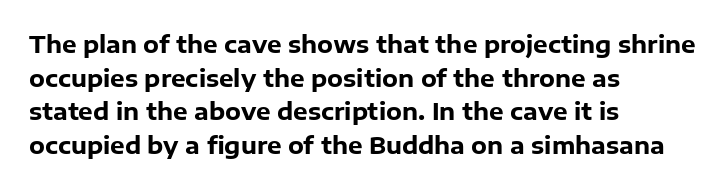
{"italic": "no", "bold": "yes", "underline": "no", "align": "left", "line_spacing": "normal", "line_spacing_ratio": 1.46, "letter_spacing": "normal", "letter_spacing_em": 0.0, "glyph_px": 23}
